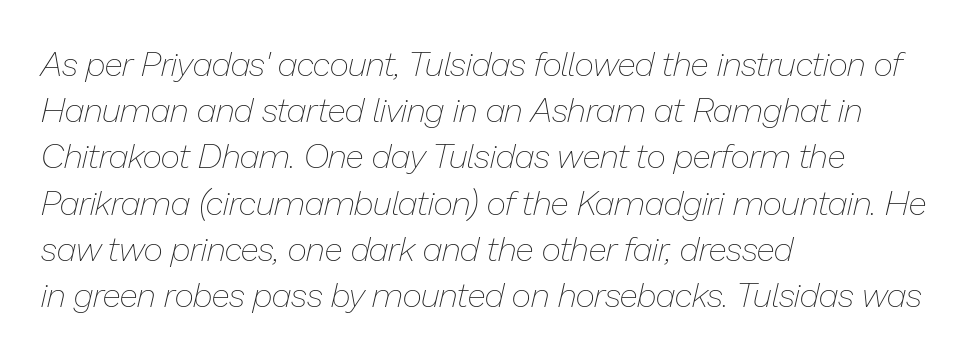
{"italic": "yes", "lean": "right", "slant_degrees": 13, "bold": "no", "weight": "thin", "width": "normal", "stroke_contrast": "low", "x_height": "medium", "monospaced": "no", "underline": "no", "align": "left", "line_spacing": "normal", "line_spacing_ratio": 1.36, "letter_spacing": "normal", "letter_spacing_em": 0.0, "glyph_px": 34}
